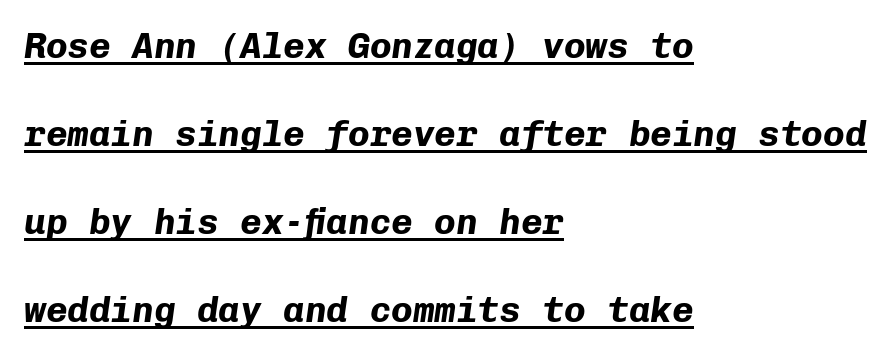
The image shows 36 px bold type, italic (leaning right), monospaced; set left-aligned, loose line spacing (2.44x), normal letter spacing, underlined; low stroke contrast and a medium x-height.
